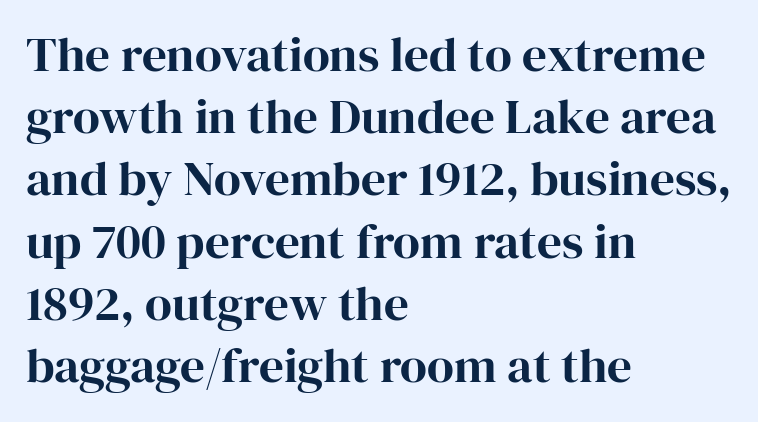
{"serif": "yes", "italic": "no", "width": "normal", "stroke_contrast": "high", "x_height": "medium", "monospaced": "no", "underline": "no", "align": "left", "line_spacing": "normal", "line_spacing_ratio": 1.27, "letter_spacing": "normal", "letter_spacing_em": 0.0, "glyph_px": 49}
